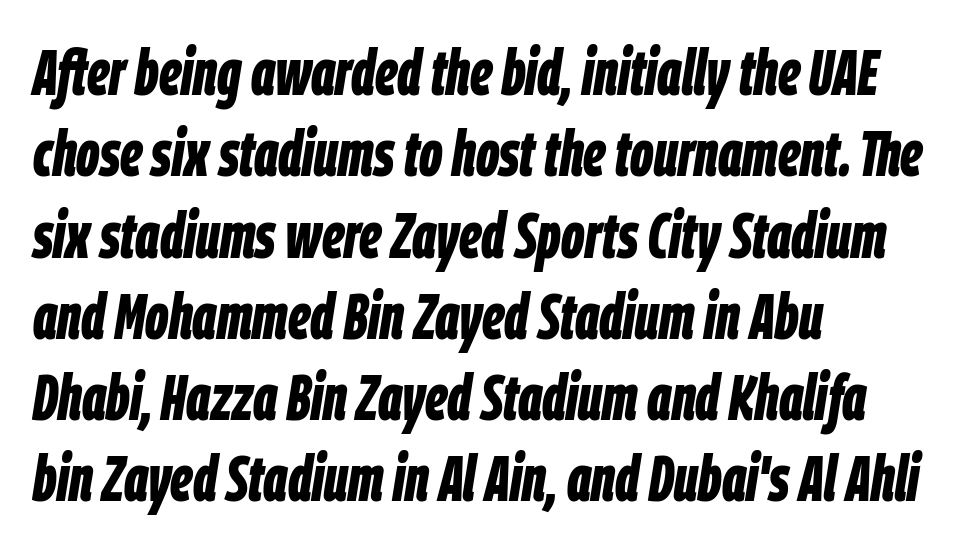
Which margin do the lines hug? The left one — the right edge is uneven. Each new line begins a customary step beneath the previous one. The foot of each line stays bare and open. Proportional: the letters do not fall into vertical columns. The rendering applies a slant to the glyphs.
